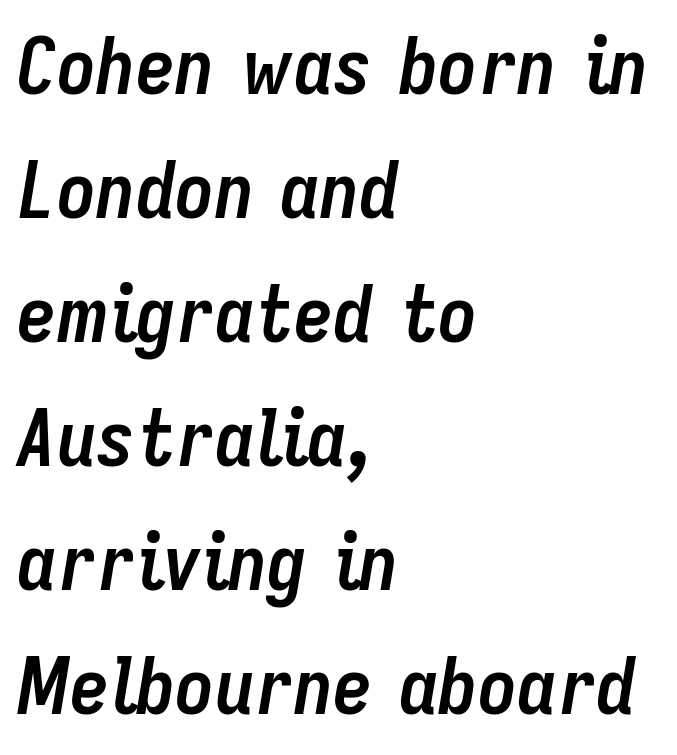
Q: Is the text bold? A: Yes.
Q: Is the text italic (slanted)? A: Yes, it leans right by about 9 degrees.
Q: Is the text underlined? A: No.
Q: How is the paragraph aligned? A: Left-aligned.
Q: Is the spacing between letters normal or unusually wide? A: Normal.
Q: Is the spacing between lines tight, normal or loose? A: Normal.
Q: Width (condensed, normal, or wide)? A: Condensed.
Q: Stroke contrast? A: Low.
Q: x-height? A: Medium.
Q: Monospaced? A: No.
